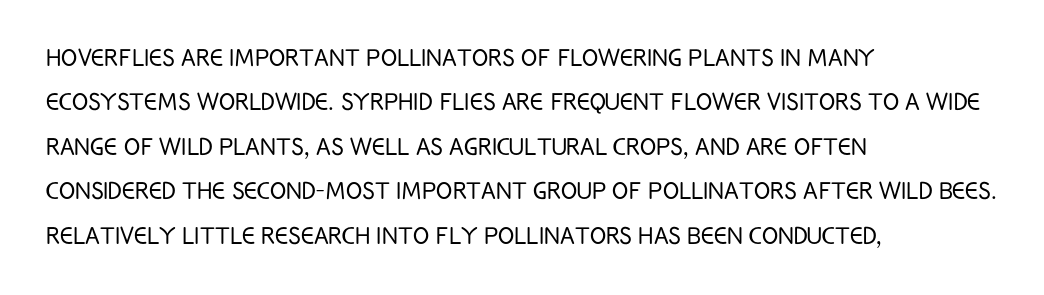
{"serif": "no", "italic": "no", "bold": "no", "weight": "light", "width": "condensed", "stroke_contrast": "low", "x_height": "large", "monospaced": "no", "underline": "no", "align": "left", "line_spacing": "normal", "line_spacing_ratio": 1.48, "letter_spacing": "normal", "letter_spacing_em": 0.0, "glyph_px": 30}
